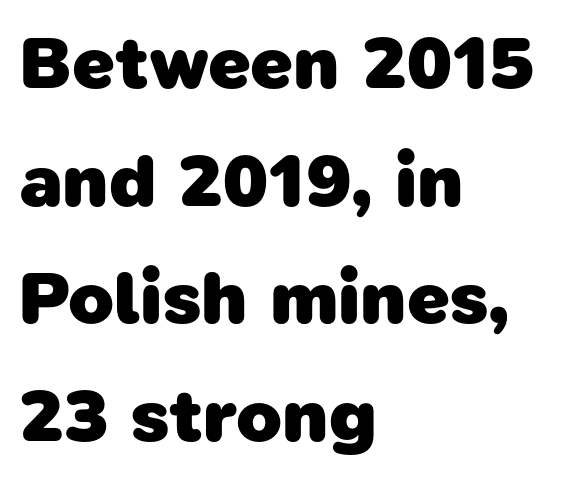
Typographic density is high because the face is bold. Has an underline been added? It has not. These lines sit exactly where default settings would place them. The rendering uses natural spacing where letterforms have individual widths. In CSS terms this would be text-align: left. Look at the tracking — it's just the regular setting, nothing added.
